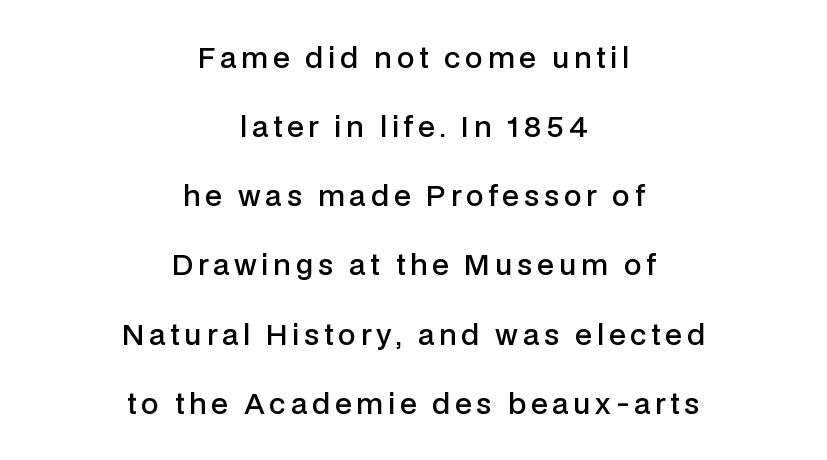
Q: Is the text bold? A: Semi-bold.
Q: Is the text italic (slanted)? A: No, it is upright.
Q: Is the typeface a serif or a sans-serif typeface? A: Sans-serif.
Q: Is the text underlined? A: No.
Q: How is the paragraph aligned? A: Centered.
Q: Is the spacing between lines tight, normal or loose? A: Loose.
Q: Width (condensed, normal, or wide)? A: Normal.
Q: Stroke contrast? A: Low.
Q: x-height? A: Medium.
Q: Monospaced? A: No.
